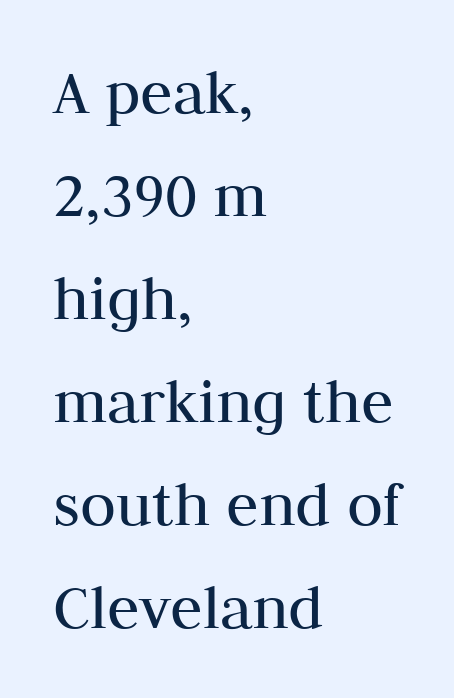
The image shows 66 px regular-weight serif type, upright; set left-aligned, normal line spacing (1.56x), normal letter spacing, not underlined; medium stroke contrast and a medium x-height.
